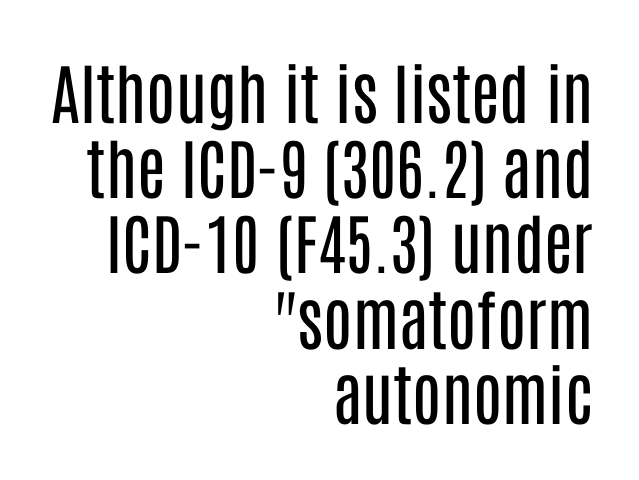
Stems here are at most as thick as an everyday book face. Baseline-to-baseline distance is barely more than the letter height. The type sits square on the baseline with zero lean. Looks like regular typesetting: each glyph gets only the width it needs. The passage is arranged like a letterhead date or caption credit — flush right. Is the letter spacing exaggerated? No — it looks like the ordinary default.
